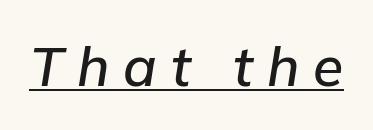
Honestly, the underline is the first thing you notice here. Every character sits at an angle, as italics do. The passage shown is typed in a proportional face where columns would drift. The tracking reads as deliberately expanded to a designer's eye.
